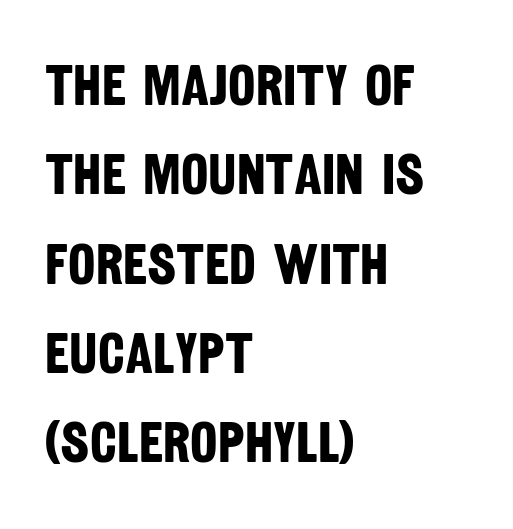
The image shows 58 px bold, condensed sans-serif type; set left-aligned, normal line spacing (1.54x), normal letter spacing, not underlined; low stroke contrast and a large x-height.
